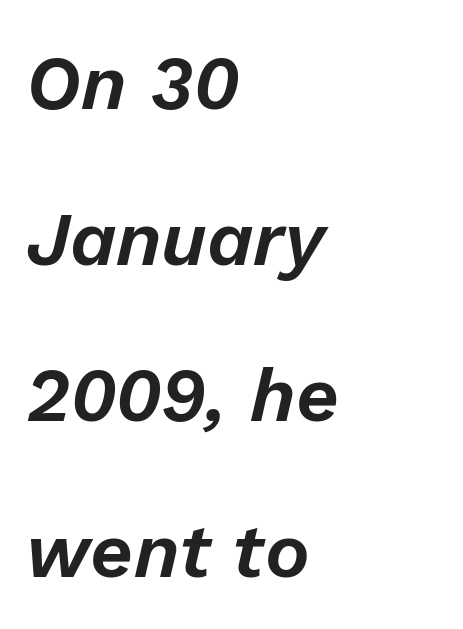
The passage shown is not underscored anywhere. The designer dialed line spacing up above the default. Each word holds together tightly as a unit, with standard inter-letter gaps. The text carries the slant typical of an italic or oblique font. Spacing verdict: proportional, widths tailored to each character. A classic flush-left, rag-right setting is used for this passage.
